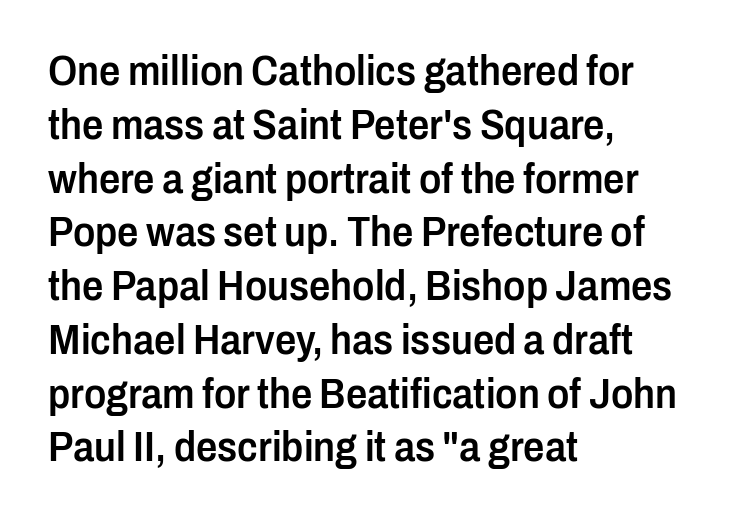
{"serif": "no", "italic": "no", "bold": "semi", "weight": "semibold", "width": "condensed", "stroke_contrast": "low", "x_height": "medium", "monospaced": "no", "underline": "no", "align": "left", "line_spacing": "normal", "line_spacing_ratio": 1.28, "letter_spacing": "normal", "letter_spacing_em": 0.0, "glyph_px": 42}
